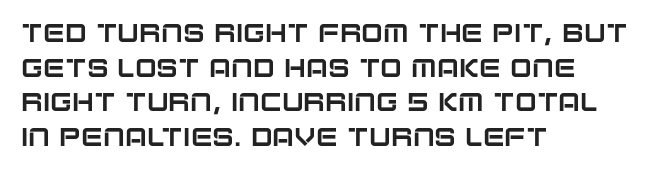
{"italic": "no", "underline": "no", "align": "left", "line_spacing": "normal", "line_spacing_ratio": 1.33, "letter_spacing": "normal", "letter_spacing_em": 0.0, "glyph_px": 26}
